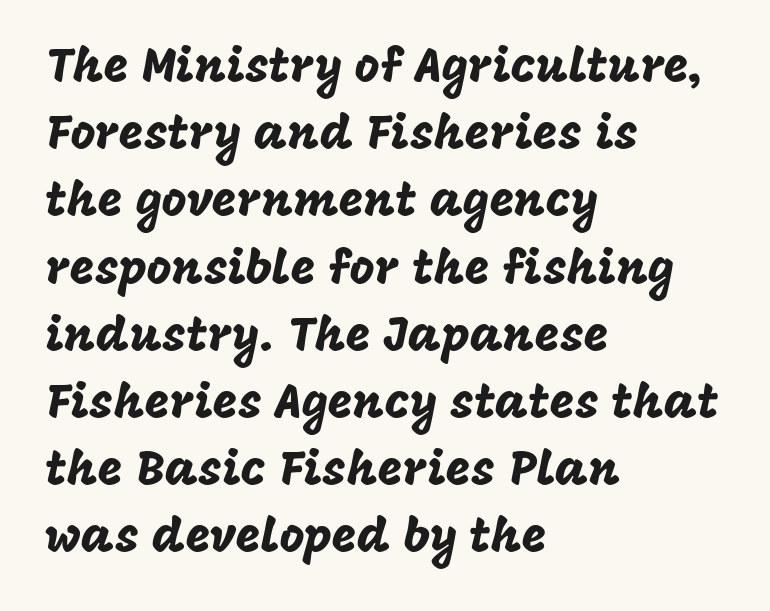
In terms of letterform style, serifs are entirely absent. Quick note: underline off. The horizontal fit of the characters is conventional and even. Vertically, the passage feels balanced, rows spaced as you'd expect. Varying glyph widths throughout — classic text-font behaviour.
